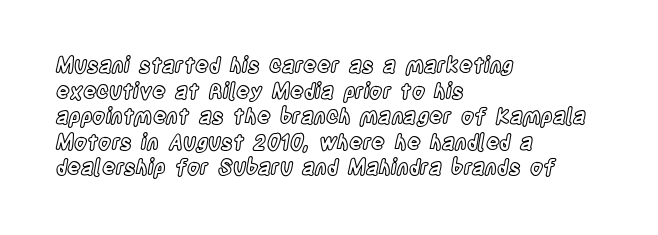
Line beginnings align vertically; line endings do not. A typesetter would call this zero additional tracking. The baseline area is clear.
